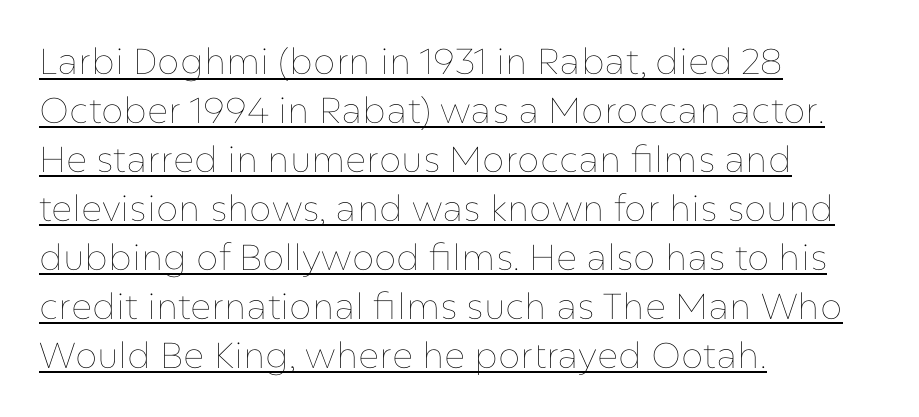
Q: Is the text bold? A: No.
Q: Is the text italic (slanted)? A: No, it is upright.
Q: Is the text underlined? A: Yes.
Q: How is the paragraph aligned? A: Left-aligned.
Q: Is the spacing between letters normal or unusually wide? A: Normal.
Q: Is the spacing between lines tight, normal or loose? A: Normal.
Q: Width (condensed, normal, or wide)? A: Normal.
Q: Stroke contrast? A: Low.
Q: x-height? A: Medium.
Q: Monospaced? A: No.
